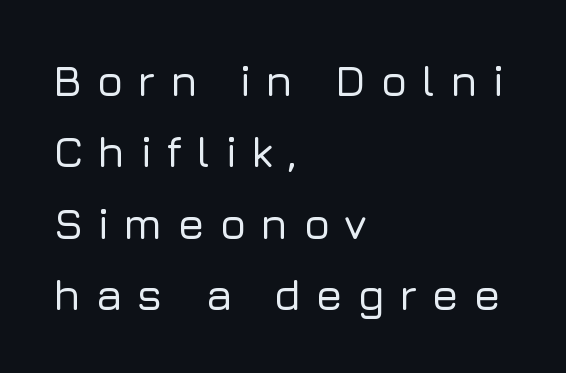
The image shows 44 px sans-serif type, upright; set left-aligned, normal line spacing (1.62x), unusually wide letter spacing (+0.32 em), not underlined; low stroke contrast and a medium x-height.
